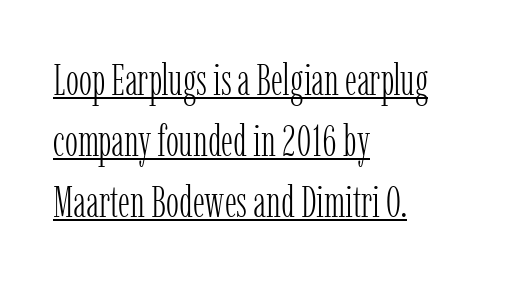
The image shows 44 px light, condensed serif type, upright; set left-aligned, normal line spacing (1.39x), normal letter spacing, underlined; low stroke contrast and a medium x-height.
